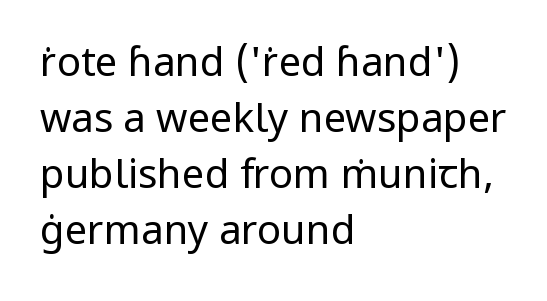
I'd call this a sans setting — the letters go barefoot. You could call the tracking neutral — neither tight nor loose. No letter is thick-stroked: the sample isn't bold. These lines were composed using upright roman letters. Caption: multi-line text, flush left, ragged right. These lines sit exactly where default settings would place them.
